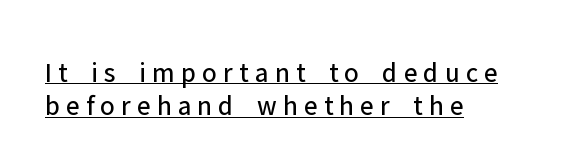
{"serif": "no", "italic": "no", "bold": "no", "weight": "regular", "width": "normal", "stroke_contrast": "low", "x_height": "medium", "monospaced": "no", "underline": "yes", "align": "left", "line_spacing_ratio": 1.19, "letter_spacing": "wide", "letter_spacing_em": 0.22, "glyph_px": 28}
